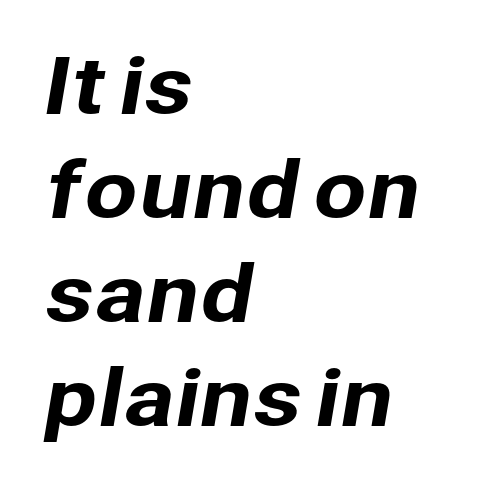
{"serif": "no", "width": "normal", "stroke_contrast": "low", "x_height": "medium", "monospaced": "no", "underline": "no", "align": "left", "line_spacing": "normal", "line_spacing_ratio": 1.35, "letter_spacing": "normal", "letter_spacing_em": 0.0, "glyph_px": 77}
